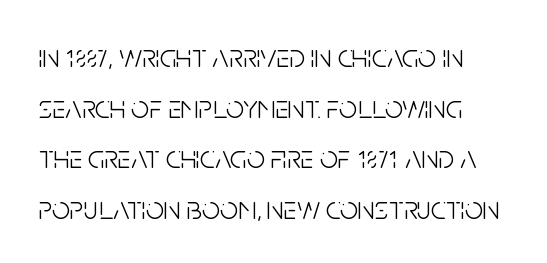
Q: Is the text bold? A: No.
Q: Is the text italic (slanted)? A: No, it is upright.
Q: Is the typeface a serif or a sans-serif typeface? A: Sans-serif.
Q: Is the text underlined? A: No.
Q: Is the spacing between letters normal or unusually wide? A: Normal.
Q: Is the spacing between lines tight, normal or loose? A: Normal.
Q: Width (condensed, normal, or wide)? A: Condensed.
Q: Stroke contrast? A: Low.
Q: x-height? A: Large.
Q: Monospaced? A: No.
